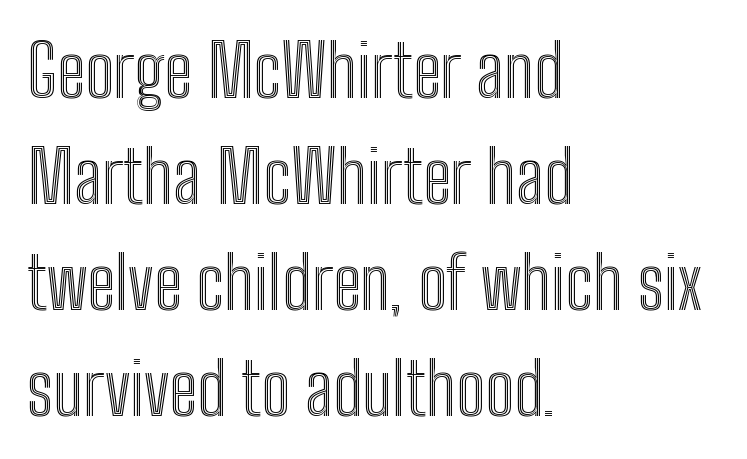
{"italic": "no", "width": "condensed", "x_height": "medium", "monospaced": "no", "underline": "no", "align": "left", "line_spacing": "normal", "line_spacing_ratio": 1.47, "letter_spacing": "normal", "letter_spacing_em": 0.0, "glyph_px": 72}
